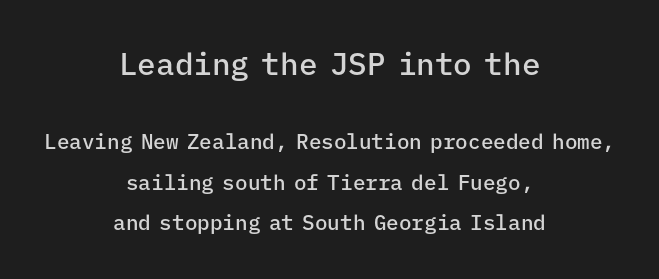
{"serif": "no", "italic": "no", "bold": "semi", "weight": "semibold", "width": "normal", "stroke_contrast": "low", "x_height": "medium", "monospaced": "yes", "underline": "no", "align": "center", "line_spacing": "loose", "line_spacing_ratio": 1.92, "letter_spacing": "normal", "letter_spacing_em": 0.0, "larger_block": "first", "size_ratio": 1.48, "glyph_px": 31}
